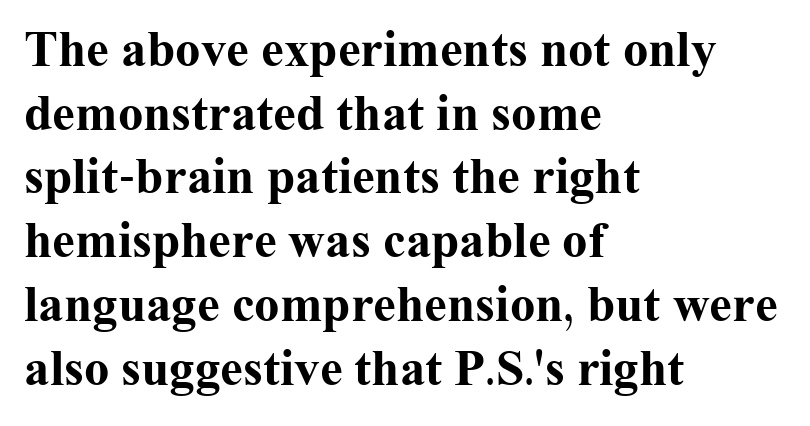
{"serif": "yes", "italic": "no", "bold": "yes", "weight": "bold", "width": "normal", "stroke_contrast": "medium", "x_height": "medium", "monospaced": "no", "underline": "no", "align": "left", "line_spacing": "normal", "line_spacing_ratio": 1.25, "letter_spacing": "normal", "letter_spacing_em": 0.0, "glyph_px": 51}
